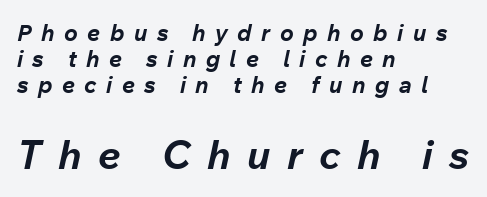
Does the leading feel generous? Not at all — it's pinched. The text carries the slant typical of an italic or oblique font. Leftover space on each line is placed entirely after the last word. Someone cranked the tracking dial way up on this one. The space beneath each line is pristine and unruled. Between these two stacked blocks, the lower one wins on size.
